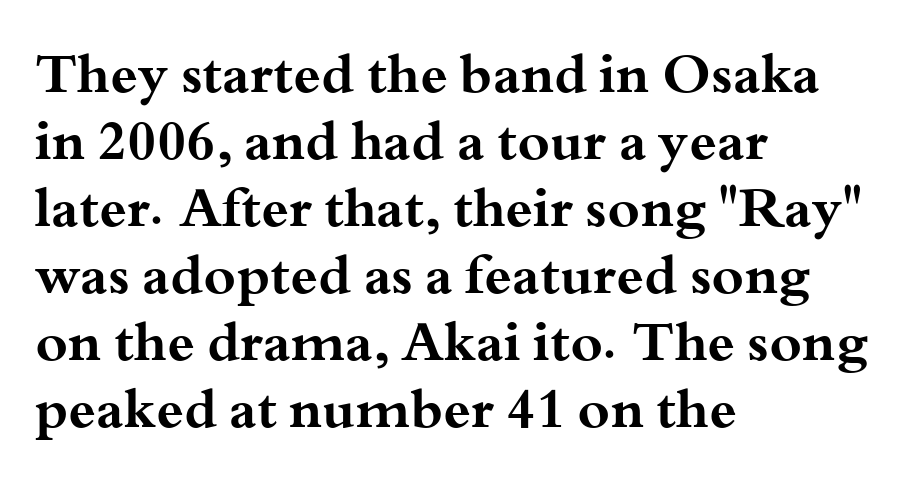
Q: Is the text bold? A: Yes.
Q: Is the text italic (slanted)? A: No, it is upright.
Q: Is the typeface a serif or a sans-serif typeface? A: Serif.
Q: Is the text underlined? A: No.
Q: How is the paragraph aligned? A: Left-aligned.
Q: Is the spacing between letters normal or unusually wide? A: Normal.
Q: Width (condensed, normal, or wide)? A: Wide.
Q: Stroke contrast? A: Medium.
Q: x-height? A: Small.
Q: Monospaced? A: No.
